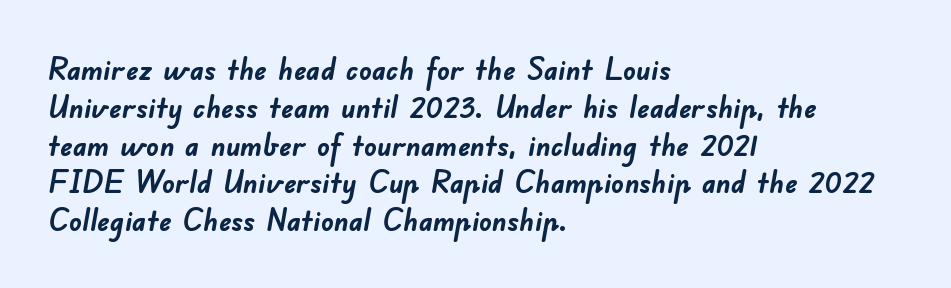
{"serif": "no", "bold": "yes", "weight": "semibold", "width": "normal", "stroke_contrast": "low", "x_height": "small", "monospaced": "no", "underline": "no", "align": "left", "line_spacing_ratio": 1.22, "letter_spacing": "normal", "letter_spacing_em": 0.0, "glyph_px": 31}
